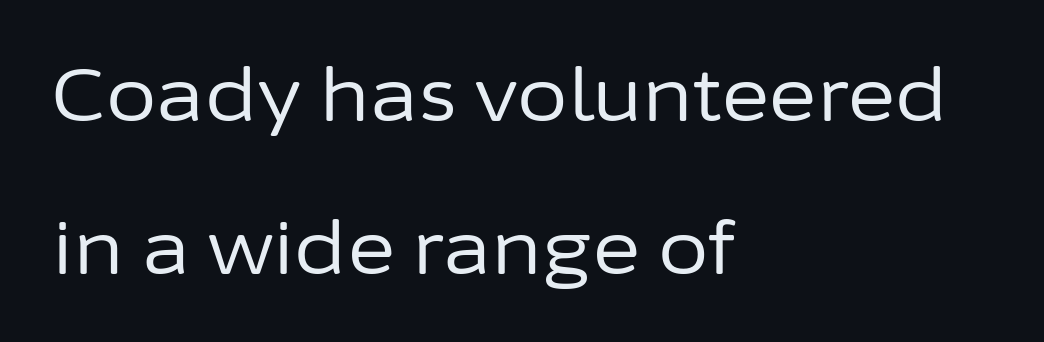
{"serif": "no", "italic": "no", "bold": "no", "weight": "regular", "width": "normal", "stroke_contrast": "low", "x_height": "medium", "monospaced": "no", "underline": "no", "align": "left", "line_spacing": "loose", "line_spacing_ratio": 2.09, "letter_spacing": "normal", "letter_spacing_em": 0.0, "glyph_px": 73}
